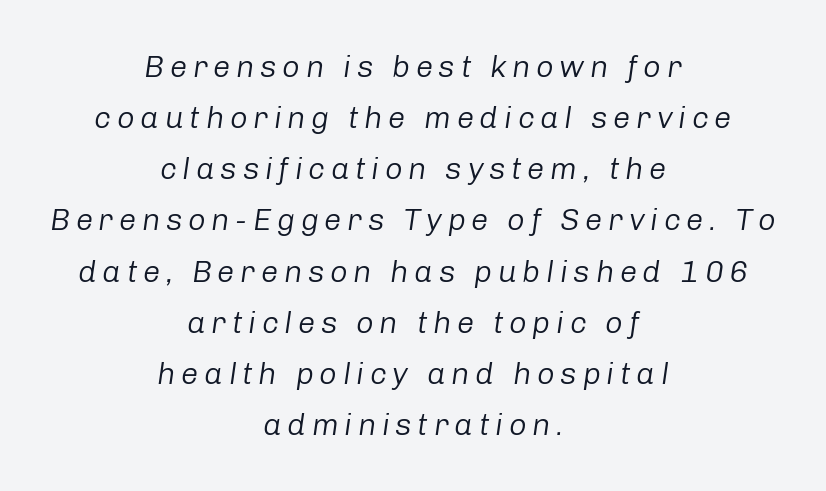
Leading: standard. The strokes carry an ordinary text weight at most. Here the designer chose a conventional face with non-uniform glyph widths. A typesetter would mark this as italic. The space beneath each line is pristine and unruled. Teacher's note: observe the equal gaps on both sides — that is centered alignment.
